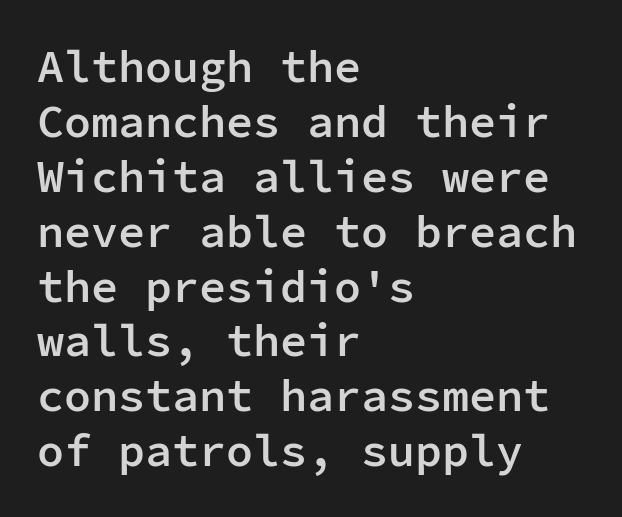
These lines are rendered in a fixed-pitch font. Beneath every word, the page is bare. This sample uses an upright cut, with every glyph sitting square on the baseline. A somewhat darkened texture: the type is semibold rather than bold. Are there feet on the stems? There aren't — it's a sans. These lines keep a tight, regular rhythm from letter to letter.
